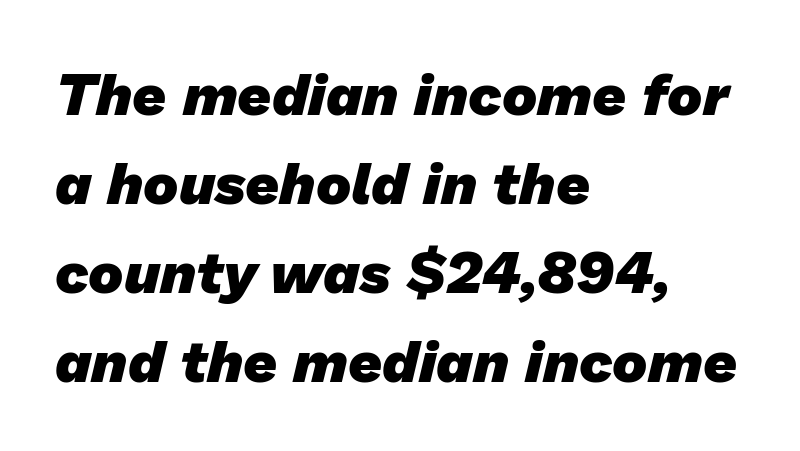
{"serif": "no", "bold": "yes", "weight": "heavy", "width": "normal", "stroke_contrast": "low", "x_height": "medium", "monospaced": "no", "underline": "no", "align": "left", "line_spacing": "normal", "line_spacing_ratio": 1.51, "letter_spacing": "normal", "letter_spacing_em": 0.0, "glyph_px": 59}
